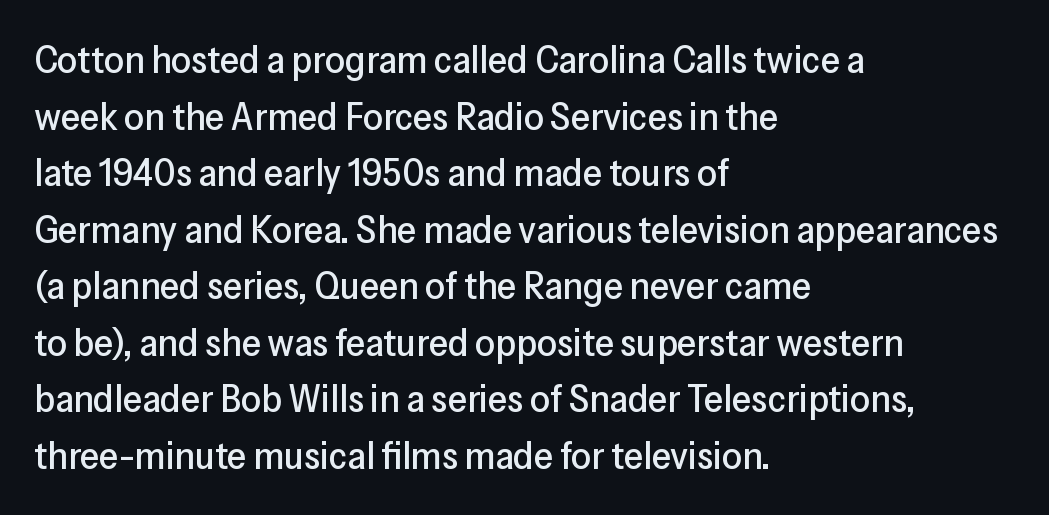
{"serif": "no", "italic": "no", "width": "normal", "stroke_contrast": "low", "x_height": "medium", "monospaced": "no", "underline": "no", "align": "left", "line_spacing": "normal", "line_spacing_ratio": 1.45, "letter_spacing": "normal", "letter_spacing_em": 0.0, "glyph_px": 39}
